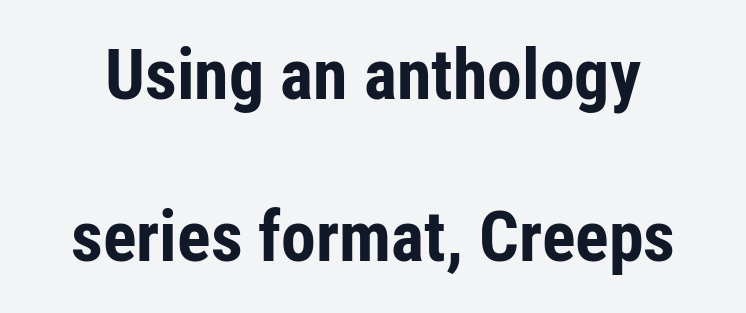
{"serif": "no", "italic": "no", "bold": "yes", "weight": "bold", "width": "condensed", "stroke_contrast": "low", "x_height": "medium", "monospaced": "no", "underline": "no", "line_spacing": "loose", "line_spacing_ratio": 2.31, "letter_spacing": "normal", "letter_spacing_em": 0.0, "glyph_px": 70}
